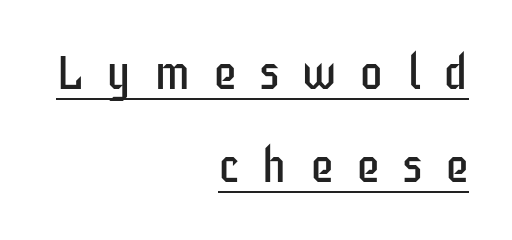
Q: Is the text bold? A: No.
Q: Is the text italic (slanted)? A: No, it is upright.
Q: Is the typeface a serif or a sans-serif typeface? A: Sans-serif.
Q: Is the text underlined? A: Yes.
Q: How is the paragraph aligned? A: Right-aligned.
Q: Is the spacing between letters normal or unusually wide? A: Unusually wide.
Q: Is the spacing between lines tight, normal or loose? A: Loose.
Q: Width (condensed, normal, or wide)? A: Condensed.
Q: Stroke contrast? A: Low.
Q: x-height? A: Large.
Q: Monospaced? A: No.
